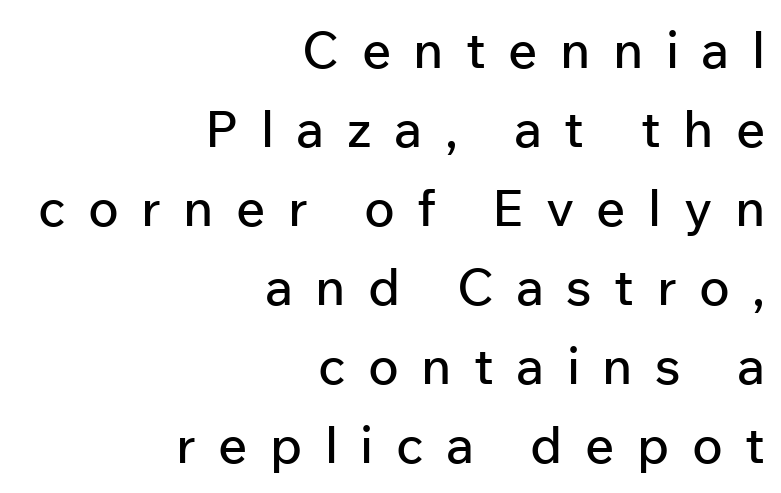
Regarding leading, the lines here are spaced in the standard way. Check where the strokes stop: nothing finishes them off — pure sans. Substantial extra tracking has been applied to these lines. These lines were composed using upright roman letters. The rendering anchors every line to the right-hand side. Has an underline been added? It has not.
